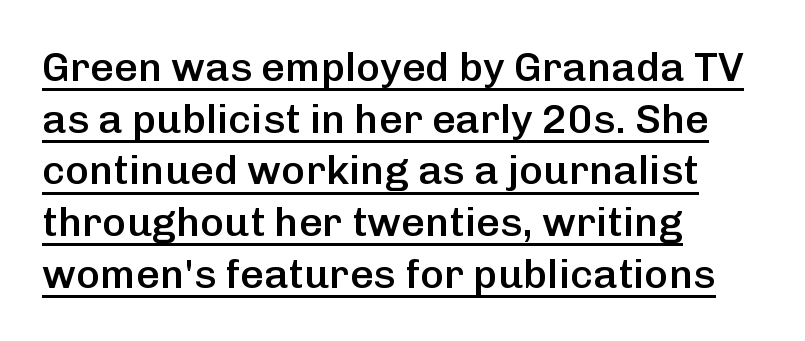
One-word summary of the alignment: left. Type style note: lacks serifs. The passage shown is typed in a proportional face where columns would drift. Italic: no, the glyphs are upright roman. This sample keeps an unexceptional amount of space between lines. The glyphs are accompanied by a horizontal stroke just below them.
